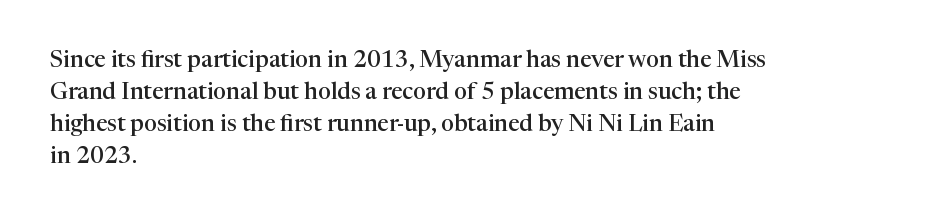
Q: Is the text bold? A: Semi-bold.
Q: Is the text italic (slanted)? A: No, it is upright.
Q: Is the text underlined? A: No.
Q: How is the paragraph aligned? A: Left-aligned.
Q: Is the spacing between letters normal or unusually wide? A: Normal.
Q: Is the spacing between lines tight, normal or loose? A: Normal.
